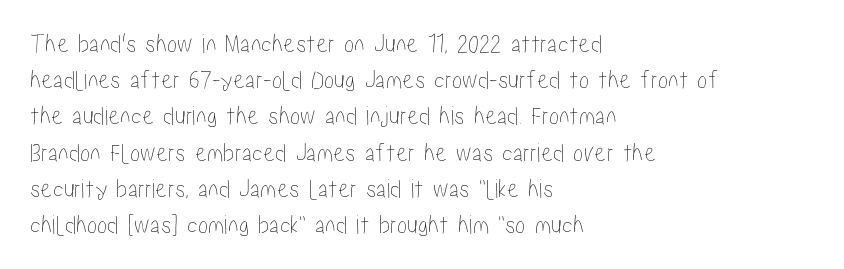
Q: Is the text italic (slanted)? A: No, it is upright.
Q: Is the text underlined? A: No.
Q: How is the paragraph aligned? A: Left-aligned.
Q: Is the spacing between letters normal or unusually wide? A: Normal.
Q: Is the spacing between lines tight, normal or loose? A: Normal.
